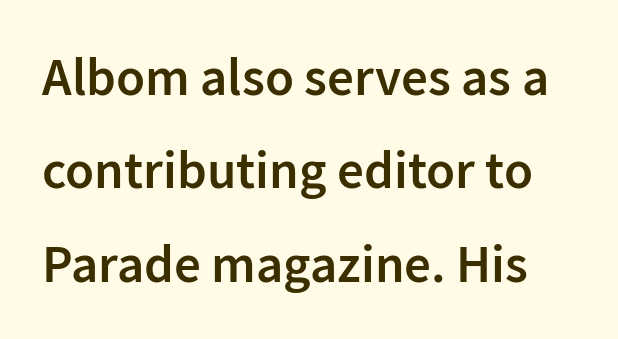
Proportional: the letters do not fall into vertical columns. Posture: straight, roman, zero tilt. Summary of weight: moderately heavy, a semibold. In terms of letterform style, serifs are entirely absent. Lines of text with bare space underneath.
